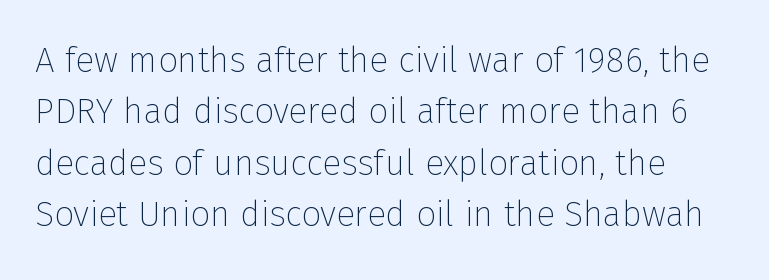
Q: Is the text bold? A: No.
Q: Is the text italic (slanted)? A: No, it is upright.
Q: Is the typeface a serif or a sans-serif typeface? A: Sans-serif.
Q: Is the text underlined? A: No.
Q: Is the spacing between letters normal or unusually wide? A: Normal.
Q: Is the spacing between lines tight, normal or loose? A: Normal.
Q: Width (condensed, normal, or wide)? A: Normal.
Q: Stroke contrast? A: Low.
Q: x-height? A: Medium.
Q: Monospaced? A: No.
